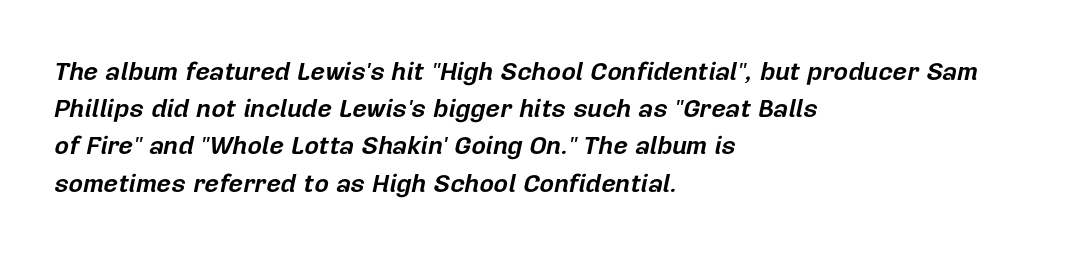
Q: Is the text bold? A: Yes.
Q: Is the text italic (slanted)? A: Yes, it leans right by about 12 degrees.
Q: Is the text underlined? A: No.
Q: How is the paragraph aligned? A: Left-aligned.
Q: Is the spacing between letters normal or unusually wide? A: Normal.
Q: Is the spacing between lines tight, normal or loose? A: Normal.
